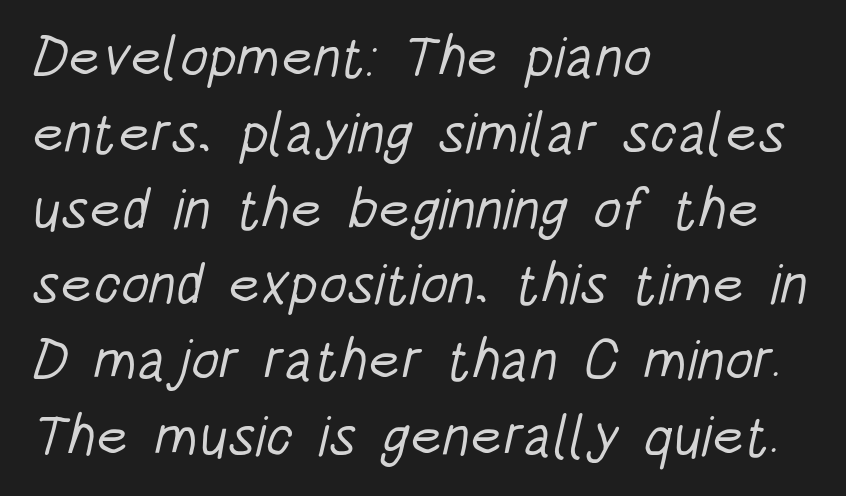
Just letters on the line, the space beneath them empty. A typesetter would call this proportional, since set widths differ per character. This sample uses plain, unmodified letter spacing. These lines are composed in type without serifs. Summary of weight: not heavy and not bold. Reading down the block, your eye returns to a fixed left position each line.
